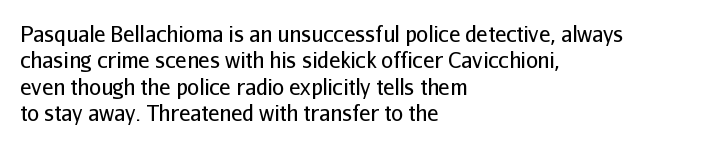
The rendering uses a moderate line-height, typical for paragraphs. Only glyphs here, with clear space below each row. The passage is arranged the way most books set body copy — flush left. Spacing between characters is what you'd get straight out of the box.
